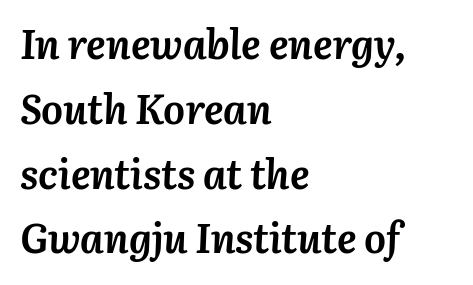
The image shows 41 px semibold type, italic (leaning right); set left-aligned, normal line spacing (1.58x), normal letter spacing, not underlined; medium stroke contrast and a medium x-height.
